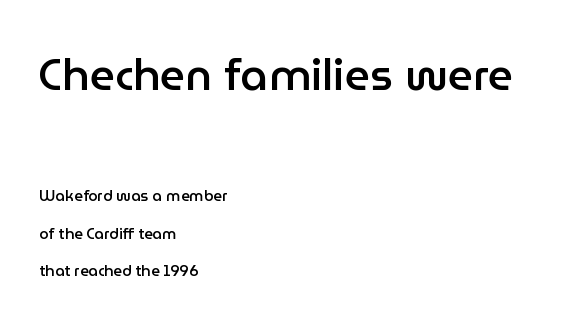
{"serif": "no", "italic": "no", "bold": "semi", "weight": "semibold", "width": "normal", "stroke_contrast": "low", "x_height": "medium", "monospaced": "no", "underline": "no", "align": "left", "line_spacing": "loose", "line_spacing_ratio": 2.48, "letter_spacing": "normal", "letter_spacing_em": 0.0, "larger_block": "first", "size_ratio": 2.93, "glyph_px": 44}
